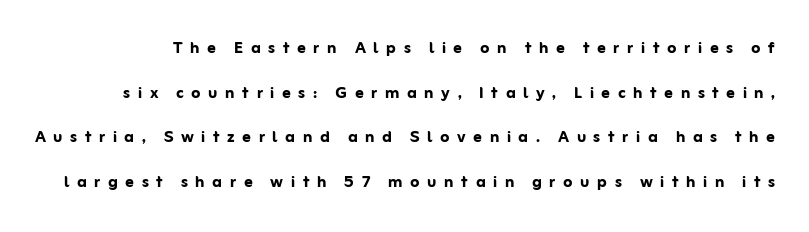
Q: Is the text bold? A: Yes.
Q: Is the text italic (slanted)? A: No, it is upright.
Q: Is the text underlined? A: No.
Q: Is the spacing between letters normal or unusually wide? A: Unusually wide.
Q: Is the spacing between lines tight, normal or loose? A: Loose.
